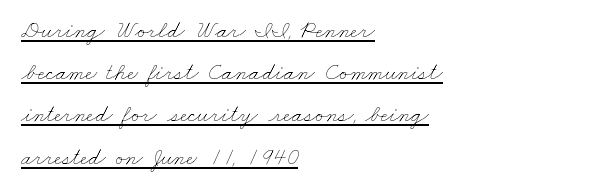
{"bold": "no", "underline": "yes", "align": "left", "line_spacing_ratio": 1.76, "letter_spacing": "normal", "letter_spacing_em": 0.0, "glyph_px": 24}
